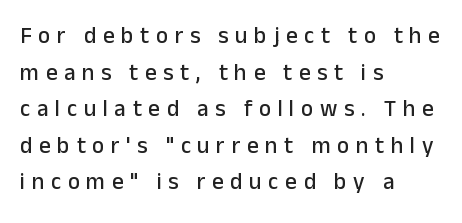
{"italic": "no", "underline": "no", "align": "left", "line_spacing": "normal", "line_spacing_ratio": 1.59, "letter_spacing": "wide", "letter_spacing_em": 0.29, "glyph_px": 23}
